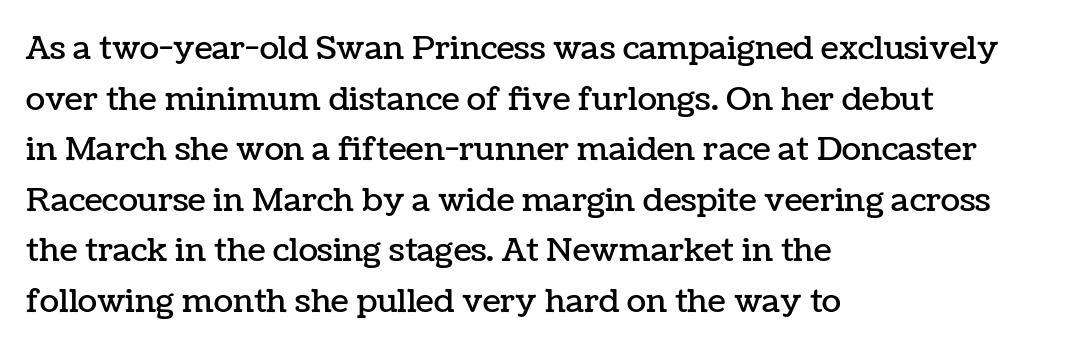
{"italic": "no", "width": "normal", "stroke_contrast": "low", "x_height": "medium", "monospaced": "no", "underline": "no", "align": "left", "line_spacing": "normal", "line_spacing_ratio": 1.58, "letter_spacing": "normal", "letter_spacing_em": 0.0, "glyph_px": 32}
